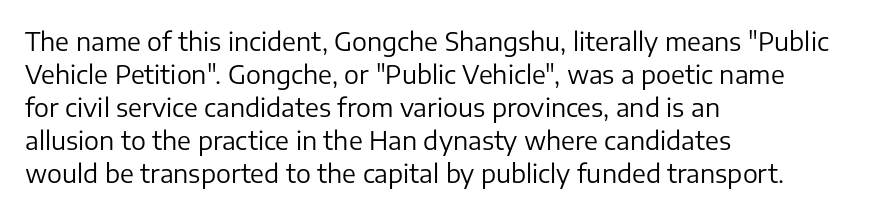
The setting favours the left margin, as ordinary paragraphs usually do. The letters stand upright; this is a roman face. Does the leading feel generous? No, just average. The passage shown has conventional tracking throughout. Each stroke keeps to a modest, everyday thickness or less.
